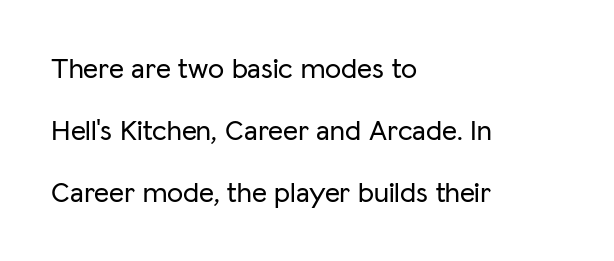
The image shows 29 px sans-serif type, upright; set left-aligned, loose line spacing (2.13x), normal letter spacing, not underlined; low stroke contrast and a medium x-height.
